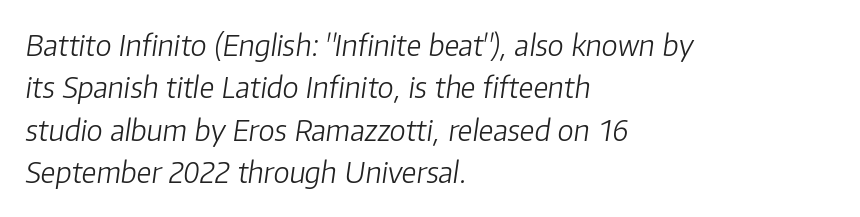
{"italic": "yes", "lean": "right", "slant_degrees": 8, "bold": "no", "weight": "light", "width": "normal", "stroke_contrast": "low", "x_height": "medium", "monospaced": "no", "underline": "no", "align": "left", "line_spacing": "normal", "line_spacing_ratio": 1.46, "letter_spacing": "normal", "letter_spacing_em": 0.0, "glyph_px": 29}
